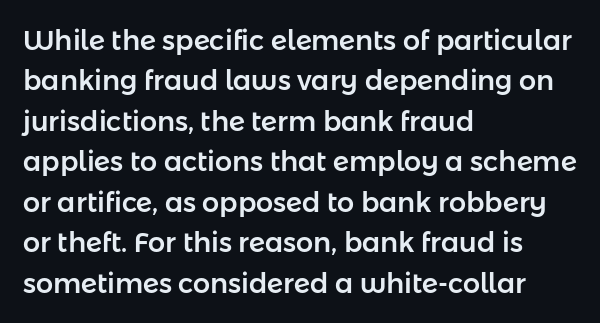
Q: Is the text italic (slanted)? A: No, it is upright.
Q: Is the text underlined? A: No.
Q: How is the paragraph aligned? A: Left-aligned.
Q: Is the spacing between letters normal or unusually wide? A: Normal.
Q: Is the spacing between lines tight, normal or loose? A: Normal.
